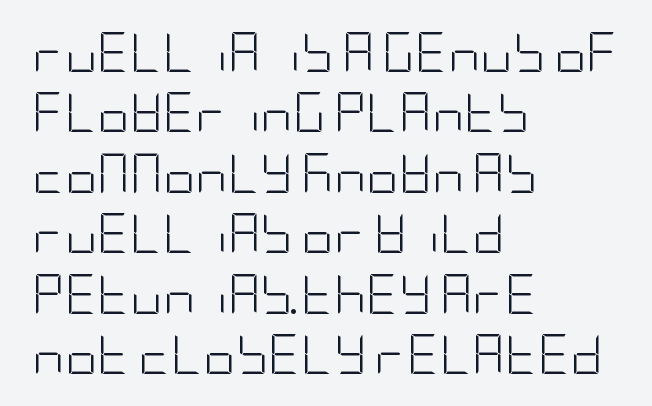
Students, note that the glyphs here touch the page at normal intervals. Caption: multi-line text, flush left, ragged right. Check where the strokes stop: nothing finishes them off — pure sans. No word sits above an underline.
